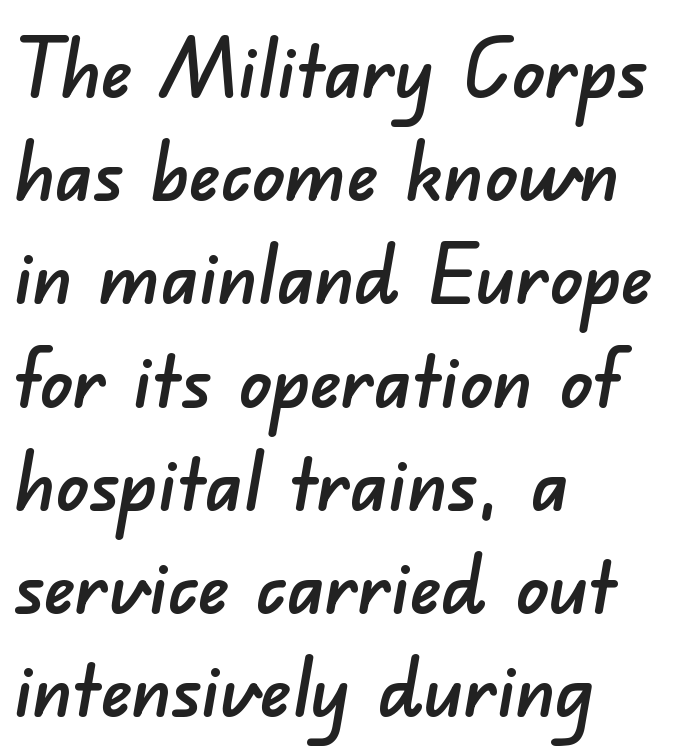
Q: Is the typeface a serif or a sans-serif typeface? A: Sans-serif.
Q: Is the text underlined? A: No.
Q: How is the paragraph aligned? A: Left-aligned.
Q: Is the spacing between letters normal or unusually wide? A: Normal.
Q: Is the spacing between lines tight, normal or loose? A: Normal.
Q: Width (condensed, normal, or wide)? A: Normal.
Q: Stroke contrast? A: Low.
Q: x-height? A: Small.
Q: Monospaced? A: No.
